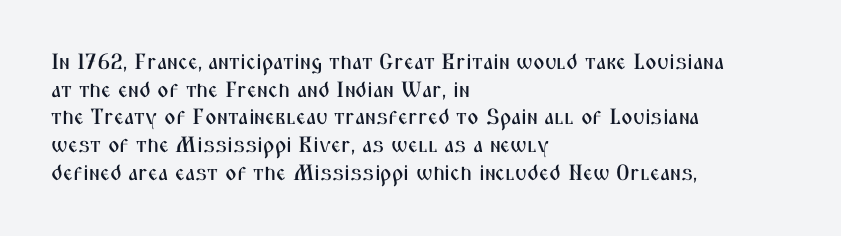
The image shows 22 px text type, upright; set left-aligned, normal line spacing (1.26x), normal letter spacing, not underlined.
